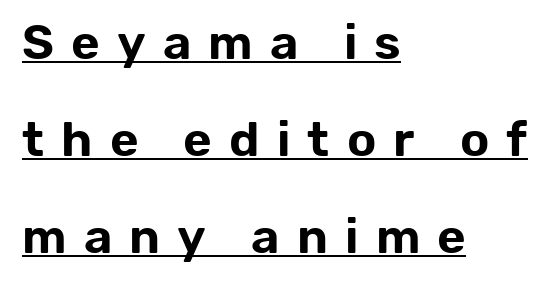
Q: Is the text italic (slanted)? A: No, it is upright.
Q: Is the typeface a serif or a sans-serif typeface? A: Sans-serif.
Q: Is the text underlined? A: Yes.
Q: How is the paragraph aligned? A: Left-aligned.
Q: Is the spacing between letters normal or unusually wide? A: Unusually wide.
Q: Is the spacing between lines tight, normal or loose? A: Loose.
Q: Width (condensed, normal, or wide)? A: Normal.
Q: Stroke contrast? A: Low.
Q: x-height? A: Medium.
Q: Monospaced? A: No.
